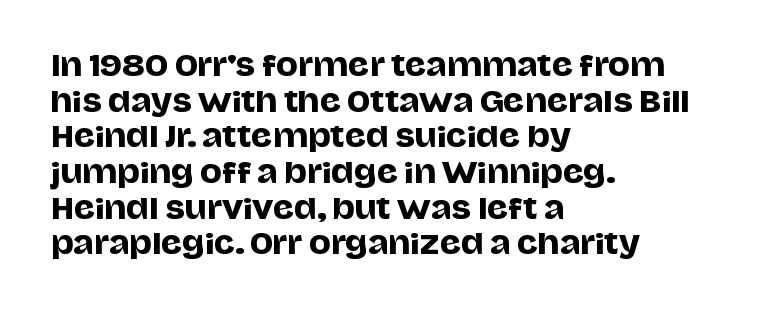
The image shows 29 px sans-serif type, upright; set left-aligned, line spacing 1.23x, normal letter spacing, not underlined; low stroke contrast and a large x-height.
